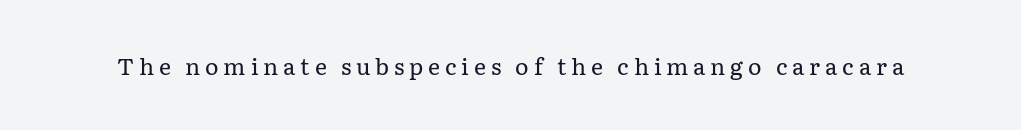
{"italic": "no", "bold": "no", "underline": "no", "letter_spacing": "wide", "letter_spacing_em": 0.21, "glyph_px": 23}
